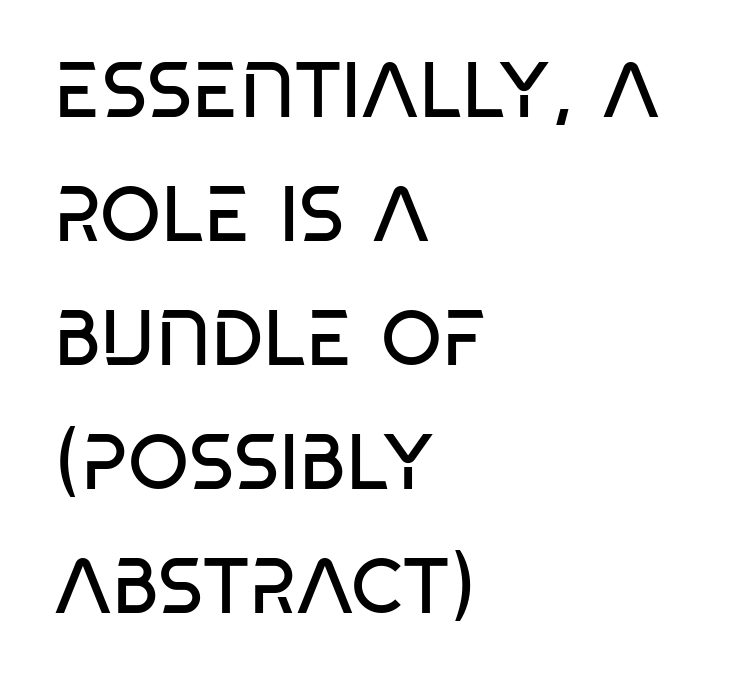
The image shows 78 px regular-weight, condensed sans-serif type, upright; set left-aligned, normal line spacing (1.59x), normal letter spacing, not underlined; low stroke contrast and a large x-height.
